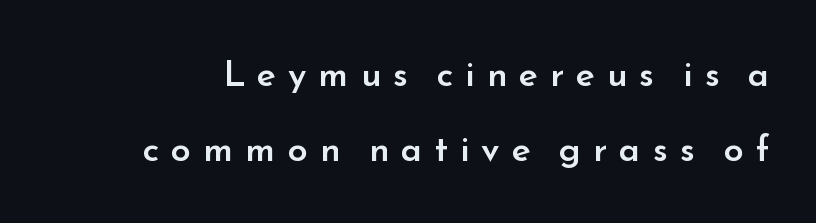
The image shows 36 px semibold sans-serif type, upright; set loose line spacing (2.09x), unusually wide letter spacing (+0.33 em), not underlined; low stroke contrast and a small x-height.
